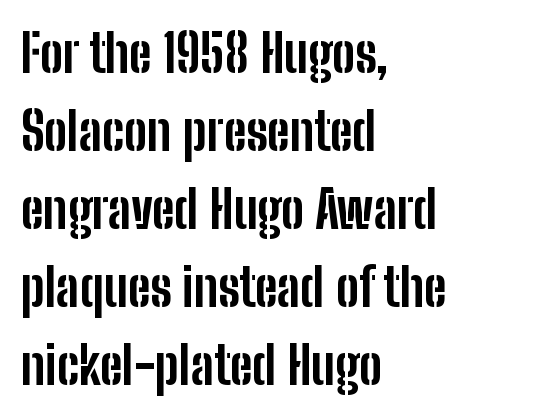
Q: Is the text bold? A: Yes.
Q: Is the text italic (slanted)? A: No, it is upright.
Q: Is the typeface a serif or a sans-serif typeface? A: Sans-serif.
Q: Is the text underlined? A: No.
Q: How is the paragraph aligned? A: Left-aligned.
Q: Is the spacing between letters normal or unusually wide? A: Normal.
Q: Is the spacing between lines tight, normal or loose? A: Normal.
Q: Width (condensed, normal, or wide)? A: Condensed.
Q: Stroke contrast? A: Low.
Q: x-height? A: Medium.
Q: Monospaced? A: No.
